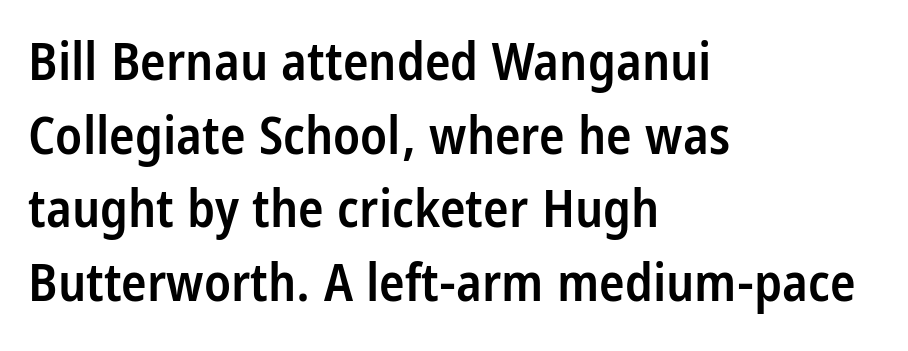
A semibold gives these letters moderate extra thickness, short of bold. This sample uses plain, unmodified letter spacing. Is there much room between lines? A standard amount, neither cramped nor airy. This rendering features lettering with no underline. Spacing verdict: proportional, widths tailored to each character. Posture: straight, roman, zero tilt.
